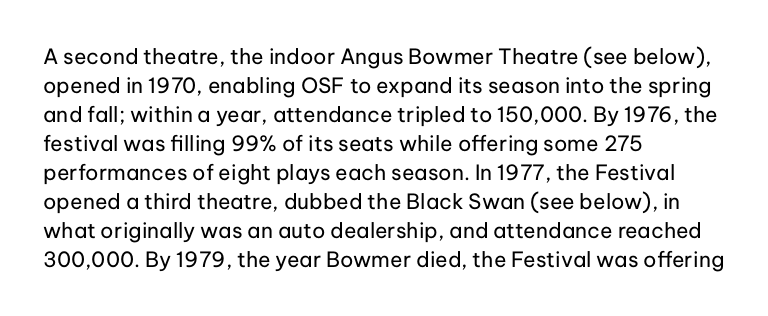
Letters rest on an invisible, unmarked baseline. Heaviness? Minimal to ordinary, like unemphasized prose. The rendering anchors every line to the left-hand side. The line-height multiplier appears to be the usual default.
